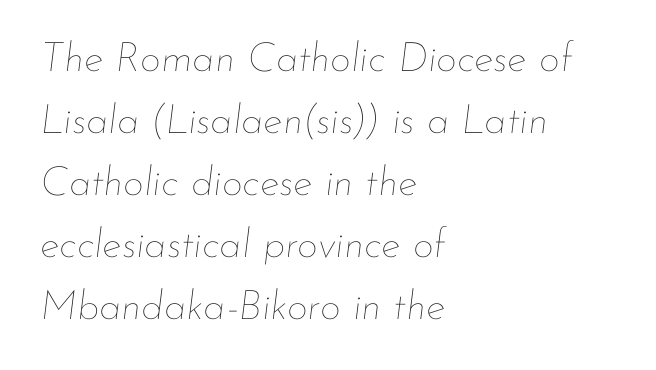
Q: Is the text bold? A: No.
Q: Is the text italic (slanted)? A: Yes, it leans right by about 7 degrees.
Q: Is the text underlined? A: No.
Q: How is the paragraph aligned? A: Left-aligned.
Q: Is the spacing between letters normal or unusually wide? A: Normal.
Q: Is the spacing between lines tight, normal or loose? A: Normal.
Q: Width (condensed, normal, or wide)? A: Normal.
Q: Stroke contrast? A: Low.
Q: x-height? A: Small.
Q: Monospaced? A: No.
